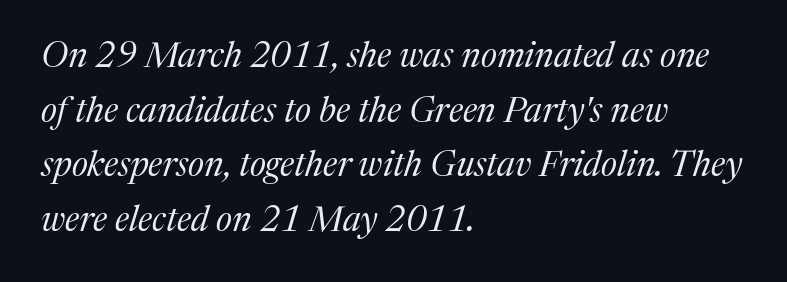
The image shows 35 px regular-weight serif type, italic (leaning right); set left-aligned, normal line spacing (1.56x), normal letter spacing, not underlined; medium stroke contrast and a medium x-height.
